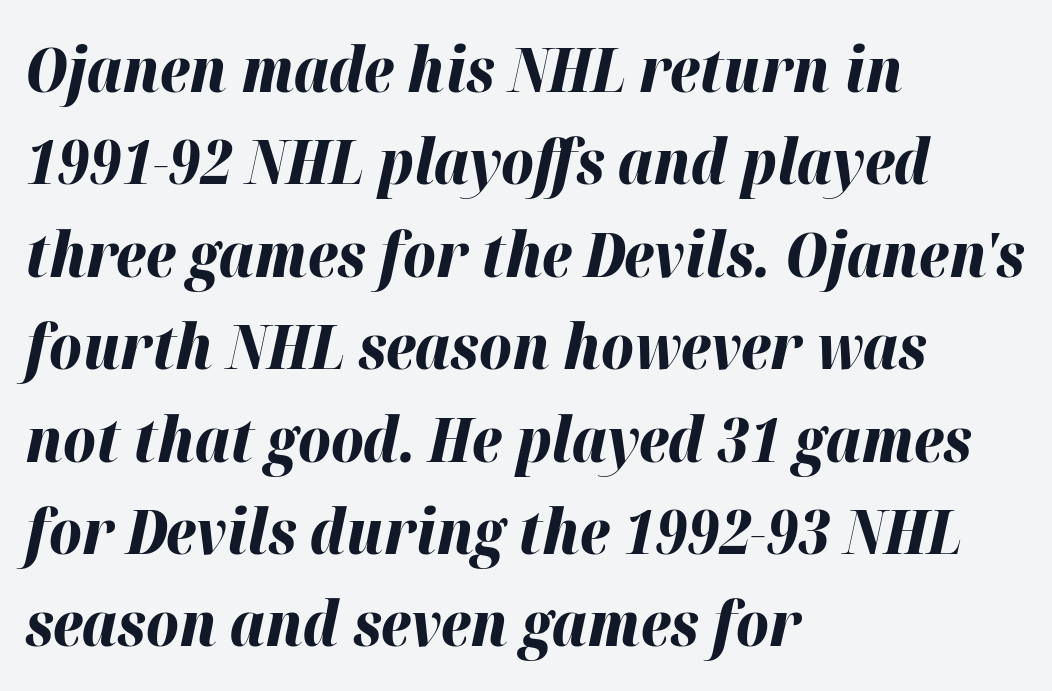
{"italic": "yes", "lean": "right", "slant_degrees": 12, "bold": "yes", "weight": "bold", "width": "normal", "stroke_contrast": "high", "x_height": "medium", "monospaced": "no", "underline": "no", "align": "left", "line_spacing": "normal", "line_spacing_ratio": 1.49, "letter_spacing": "normal", "letter_spacing_em": 0.0, "glyph_px": 62}
